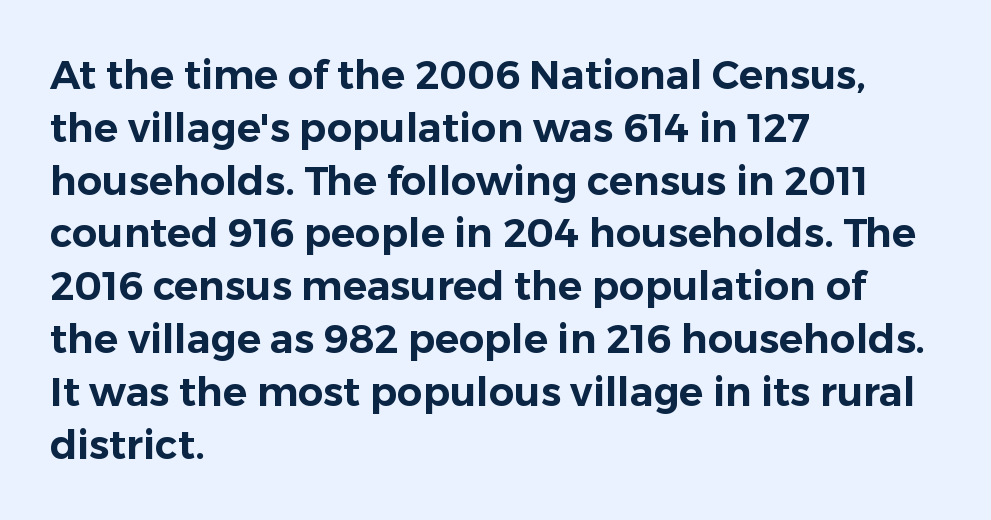
Q: Is the text italic (slanted)? A: No, it is upright.
Q: Is the typeface a serif or a sans-serif typeface? A: Sans-serif.
Q: Is the text underlined? A: No.
Q: How is the paragraph aligned? A: Left-aligned.
Q: Is the spacing between letters normal or unusually wide? A: Normal.
Q: Is the spacing between lines tight, normal or loose? A: Normal.
Q: Width (condensed, normal, or wide)? A: Normal.
Q: Stroke contrast? A: Low.
Q: x-height? A: Medium.
Q: Monospaced? A: No.
